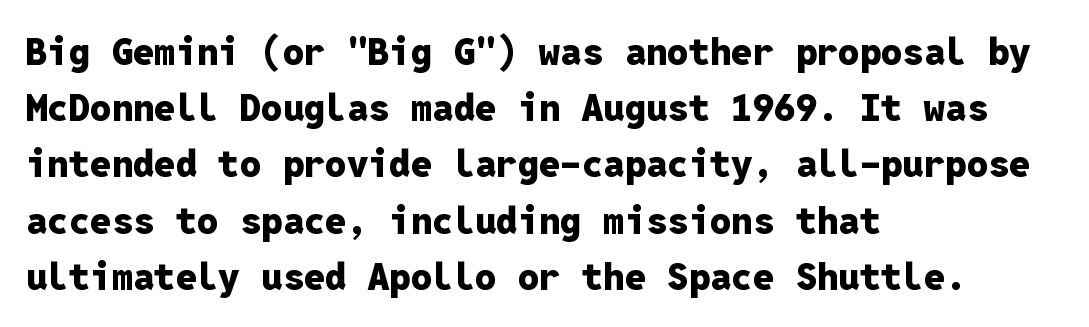
{"serif": "no", "italic": "no", "bold": "yes", "weight": "heavy", "width": "normal", "stroke_contrast": "low", "x_height": "medium", "monospaced": "yes", "underline": "no", "align": "left", "line_spacing": "normal", "line_spacing_ratio": 1.48, "letter_spacing": "normal", "letter_spacing_em": 0.0, "glyph_px": 38}
